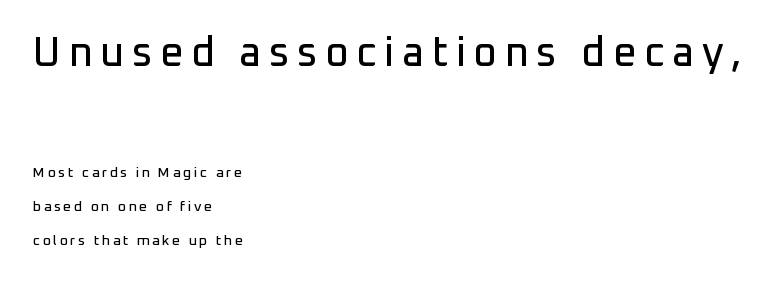
Q: Is the text italic (slanted)? A: No, it is upright.
Q: Is the typeface a serif or a sans-serif typeface? A: Sans-serif.
Q: Is the text underlined? A: No.
Q: How is the paragraph aligned? A: Left-aligned.
Q: Is the spacing between lines tight, normal or loose? A: Loose.
Q: Which block of text is set in a larger size, the first (top) or the second (bottom)? A: The first (top) one.
Q: Width (condensed, normal, or wide)? A: Normal.
Q: Stroke contrast? A: Low.
Q: x-height? A: Medium.
Q: Monospaced? A: No.
